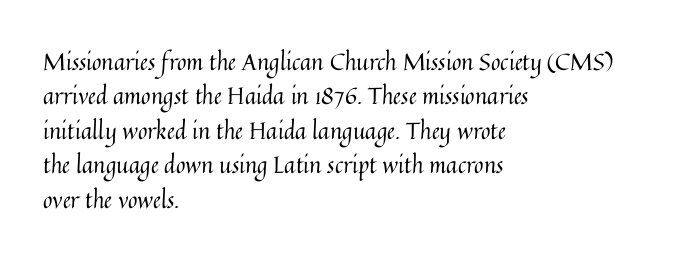
{"bold": "no", "underline": "no", "align": "left", "line_spacing": "normal", "line_spacing_ratio": 1.5, "letter_spacing": "normal", "letter_spacing_em": 0.0, "glyph_px": 23}
